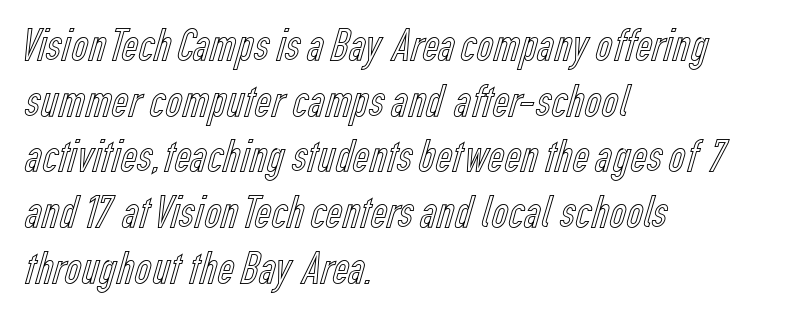
Underlining? Definitely not there. Tracking here is standard; glyphs follow each other at the usual distance. The text block is weighted toward the left margin, trailing off unevenly rightward.
